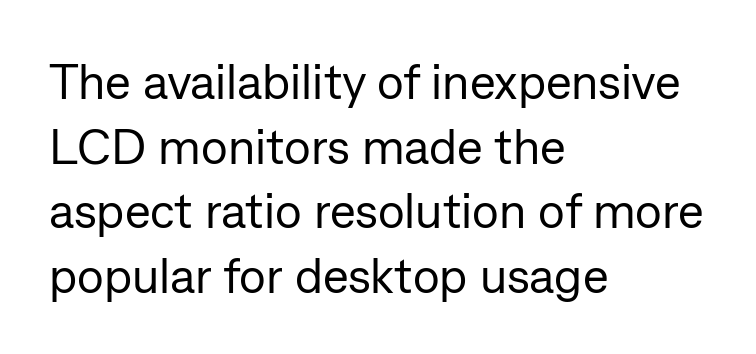
You could not count columns in this text — the font is proportionally spaced. Horizontal alignment here is leftward, the default for most running prose. What stands out about the letter spacing? Nothing — it is the standard amount. Letters have the restrained weight of plain body copy at most. This sample uses a sans-serif face.
